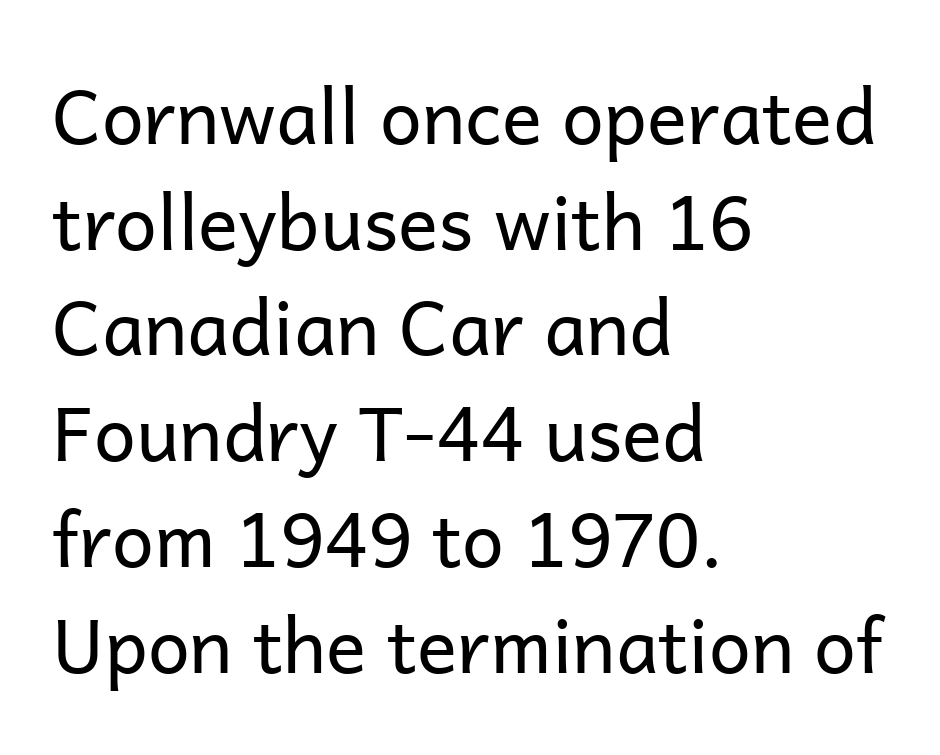
To sum up the face: it is a sans, with no serifs. The passage shown stacks its lines at a standard gap. Has an underline been added? It has not. Stroke mass is kept to a normal reading level or below. The axis of the letterforms is exactly vertical.
